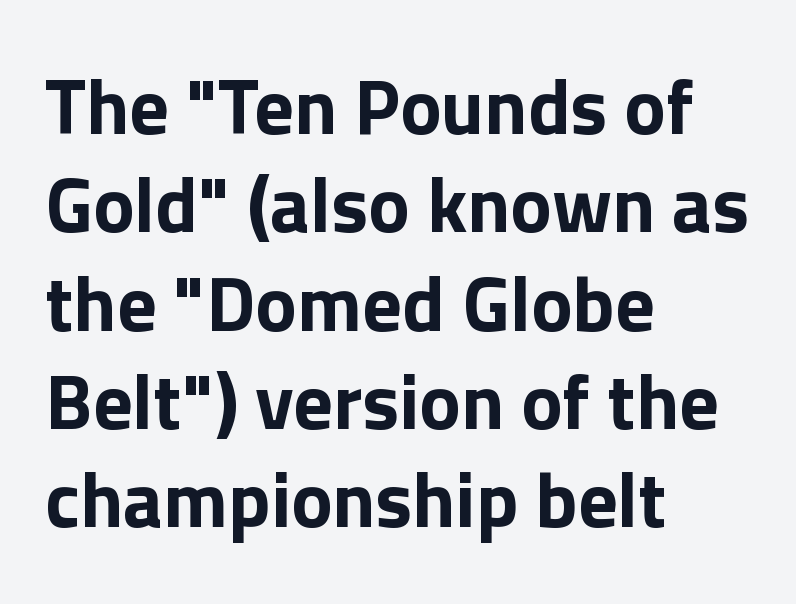
Chunky letters — that's bold for sure. The space directly below the letters is spotless. Type style note: lacks serifs. Tracking value appears to be zero — textbook default spacing.
